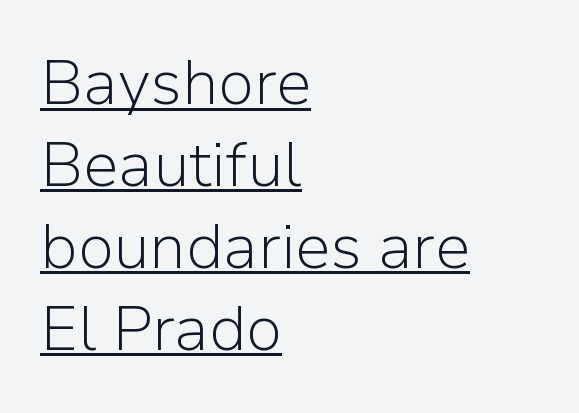
The image shows 63 px light sans-serif type, upright; set left-aligned, normal line spacing (1.3x), normal letter spacing, underlined; low stroke contrast and a medium x-height.
